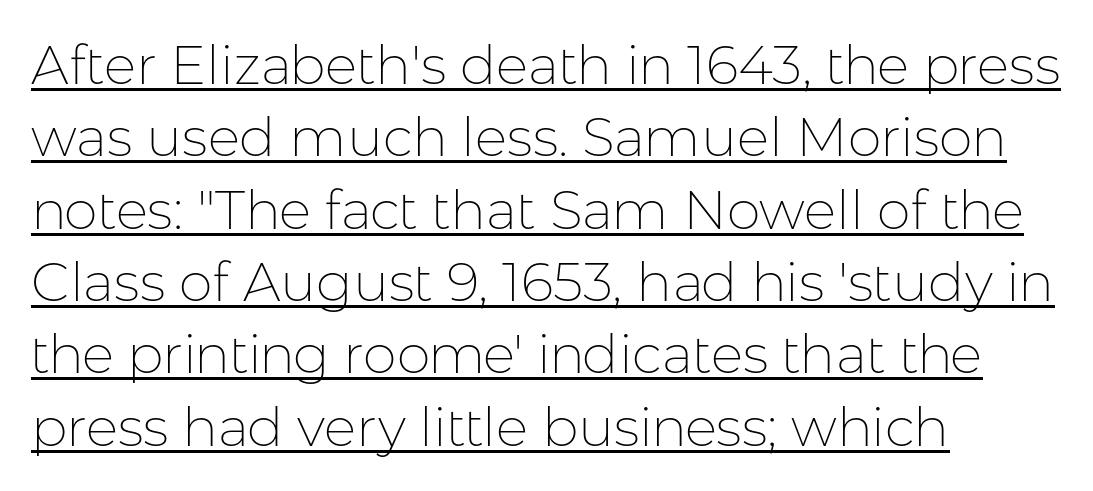
Q: Is the text bold? A: No.
Q: Is the text italic (slanted)? A: No, it is upright.
Q: Is the typeface a serif or a sans-serif typeface? A: Sans-serif.
Q: Is the text underlined? A: Yes.
Q: How is the paragraph aligned? A: Left-aligned.
Q: Is the spacing between letters normal or unusually wide? A: Normal.
Q: Is the spacing between lines tight, normal or loose? A: Normal.
Q: Width (condensed, normal, or wide)? A: Normal.
Q: Stroke contrast? A: Low.
Q: x-height? A: Medium.
Q: Monospaced? A: No.
